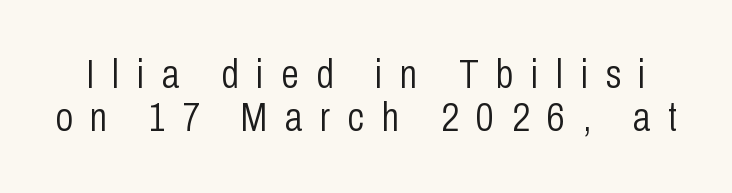
Ascenders rise straight up at ninety degrees. You could barely slide anything between these rows. Descenders hang freely into open space. A typesetter would call this heavily tracked-out type.
